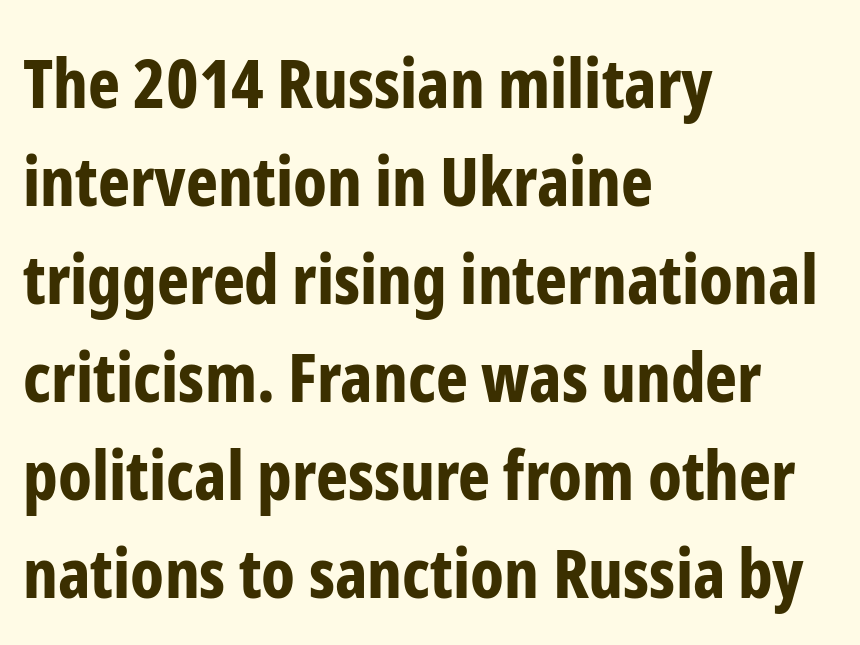
Q: Is the text bold? A: Yes.
Q: Is the text italic (slanted)? A: No, it is upright.
Q: Is the typeface a serif or a sans-serif typeface? A: Sans-serif.
Q: Is the text underlined? A: No.
Q: How is the paragraph aligned? A: Left-aligned.
Q: Is the spacing between letters normal or unusually wide? A: Normal.
Q: Is the spacing between lines tight, normal or loose? A: Normal.
Q: Width (condensed, normal, or wide)? A: Condensed.
Q: Stroke contrast? A: Low.
Q: x-height? A: Medium.
Q: Monospaced? A: No.
